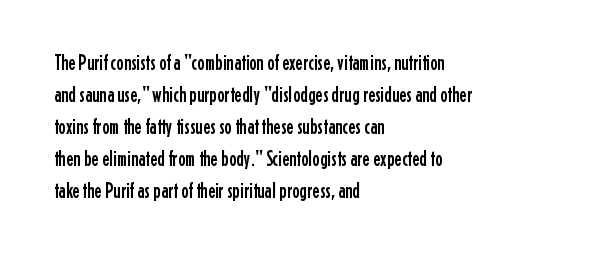
The image shows 22 px text type, upright; set left-aligned, normal line spacing (1.45x), normal letter spacing, not underlined.
